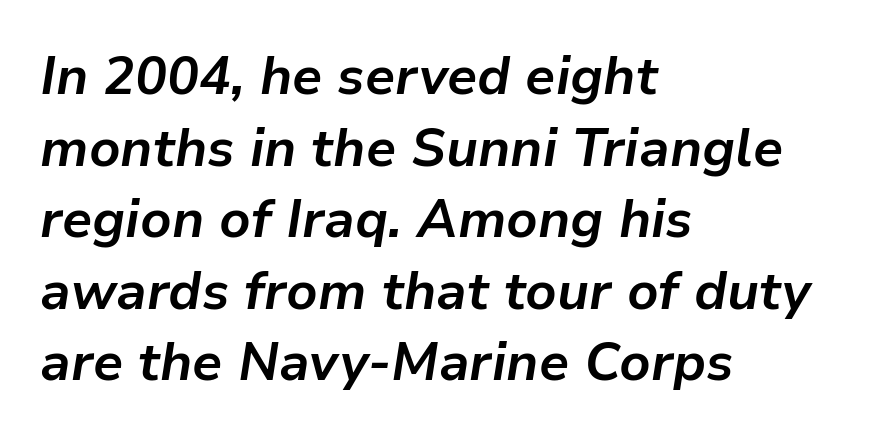
The type is set solid horizontally, with unmodified tracking. Typeset ragged right — the left edge is the straight one. Is the type bold? Yes — the strokes are clearly thick and heavy. The letters are slanted; this is an italic face. The rendering uses natural spacing where letterforms have individual widths.
